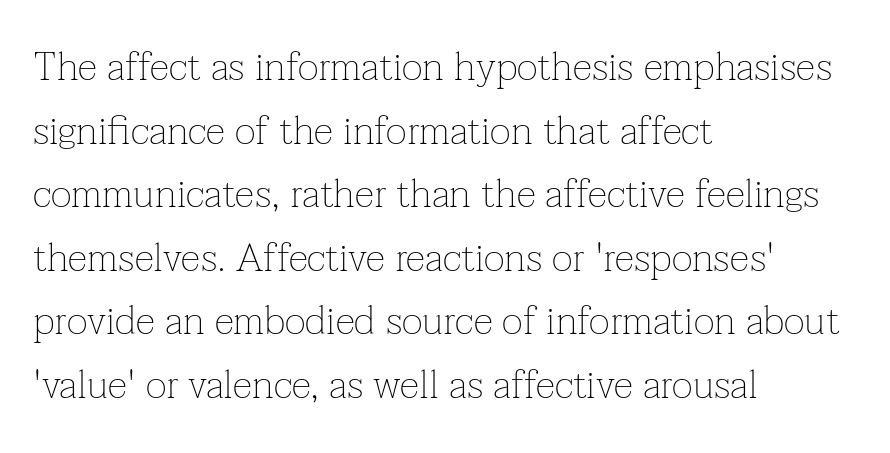
A normal amount of white space separates one row of letters from the next. Posture: upright roman. These lines are composed in type with serifs. Look at the tracking — it's just the regular setting, nothing added. Each letter keeps its own natural width here, so spacing adapts to shape. Teacher's note: observe the even left margin — that is flush-left alignment.
